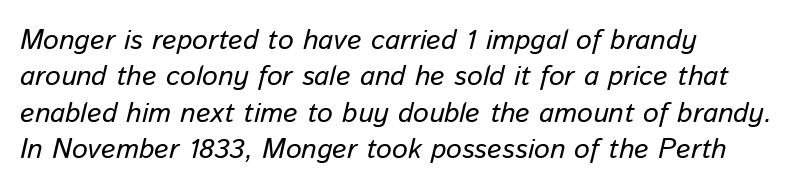
{"italic": "yes", "lean": "right", "slant_degrees": 13, "bold": "no", "weight": "regular", "width": "normal", "stroke_contrast": "low", "x_height": "medium", "monospaced": "no", "underline": "no", "align": "left", "line_spacing": "normal", "line_spacing_ratio": 1.3, "letter_spacing": "normal", "letter_spacing_em": 0.0, "glyph_px": 28}
